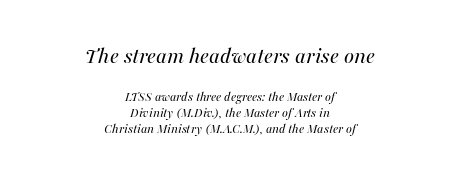
Q: Is the text bold? A: No.
Q: Is the text italic (slanted)? A: Yes, it leans right by about 16 degrees.
Q: Is the text underlined? A: No.
Q: How is the paragraph aligned? A: Centered.
Q: Is the spacing between letters normal or unusually wide? A: Normal.
Q: Is the spacing between lines tight, normal or loose? A: Tight.
Q: Which block of text is set in a larger size, the first (top) or the second (bottom)? A: The first (top) one.
